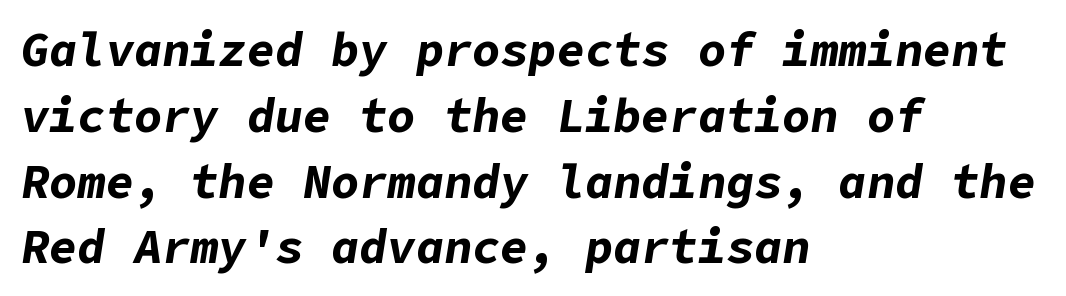
The image shows 47 px bold type, italic (leaning right); set left-aligned, normal line spacing (1.4x), normal letter spacing, not underlined; low stroke contrast and a medium x-height.
